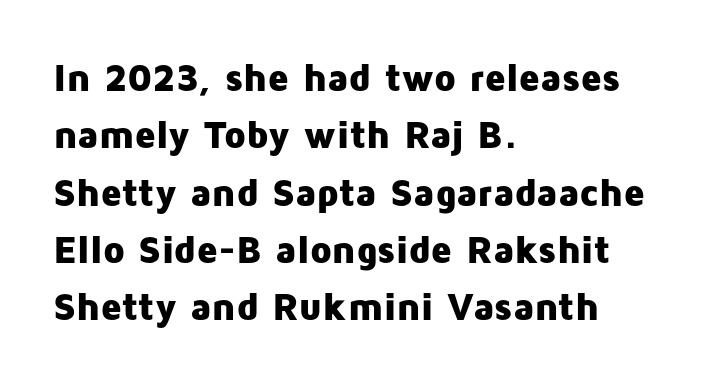
The passage shown is typed in a proportional face where columns would drift. Do the letters lean? They stand straight. Check under the words: just untouched page. No feet cap the strokes, marking this as sans-serif type. Where is the straight margin? On the left. Default kerning and tracking; the words read as compact shapes.
